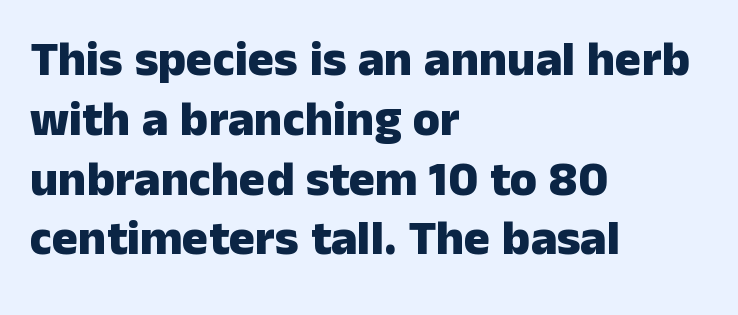
Q: Is the text bold? A: Yes.
Q: Is the text italic (slanted)? A: No, it is upright.
Q: Is the typeface a serif or a sans-serif typeface? A: Sans-serif.
Q: Is the text underlined? A: No.
Q: How is the paragraph aligned? A: Left-aligned.
Q: Is the spacing between letters normal or unusually wide? A: Normal.
Q: Width (condensed, normal, or wide)? A: Normal.
Q: Stroke contrast? A: Low.
Q: x-height? A: Medium.
Q: Monospaced? A: No.
